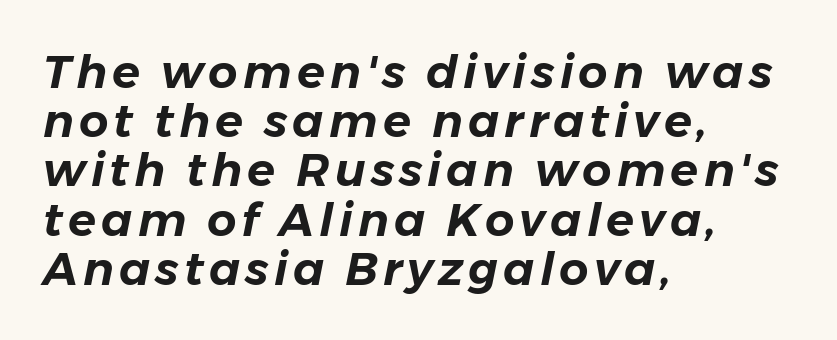
Proportional: the letters do not fall into vertical columns. Honestly, the rows look squashed on top of each other. Just letters on the line, the space beneath them empty. This is oblique type, the kind used for emphasis or titles. The lines are quadded left.
